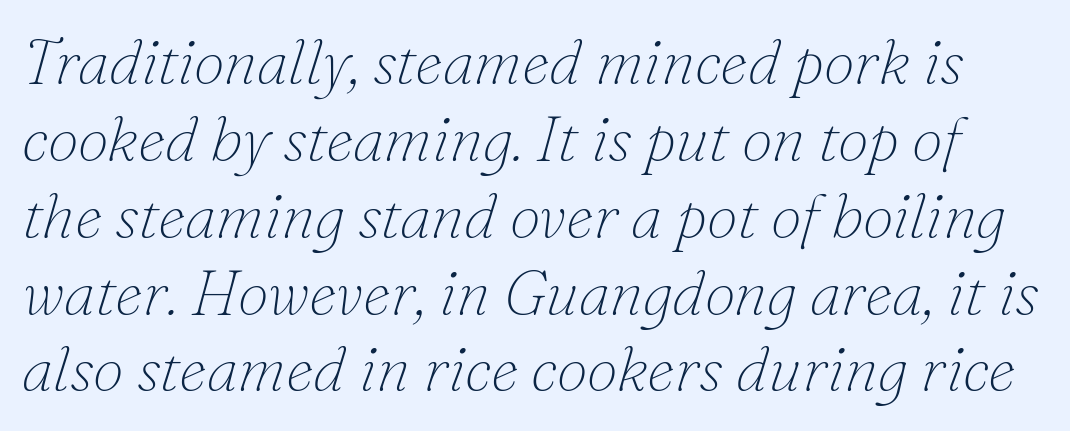
Q: Is the text bold? A: No.
Q: Is the text italic (slanted)? A: Yes, it leans right by about 16 degrees.
Q: Is the typeface a serif or a sans-serif typeface? A: Serif.
Q: Is the text underlined? A: No.
Q: Is the spacing between letters normal or unusually wide? A: Normal.
Q: Width (condensed, normal, or wide)? A: Normal.
Q: Stroke contrast? A: Low.
Q: x-height? A: Small.
Q: Monospaced? A: No.
